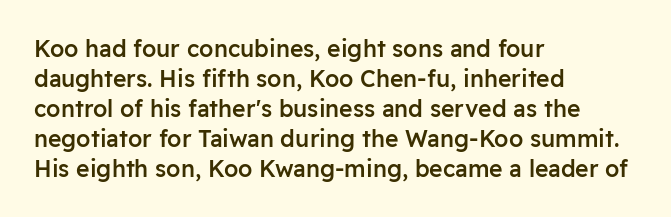
{"italic": "no", "bold": "semi", "underline": "no", "align": "left", "line_spacing": "normal", "line_spacing_ratio": 1.3, "letter_spacing": "normal", "letter_spacing_em": 0.0, "glyph_px": 23}
